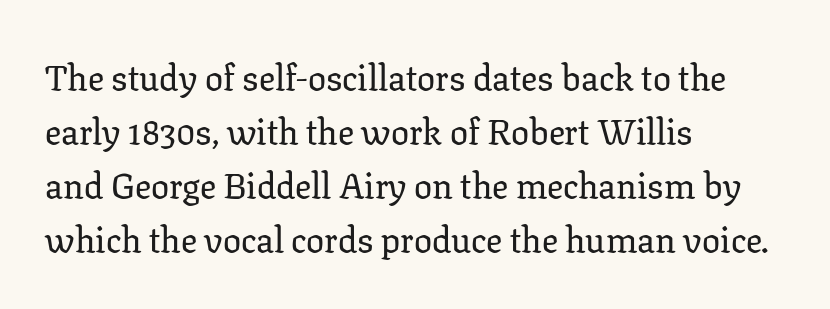
Q: Is the text italic (slanted)? A: No, it is upright.
Q: Is the typeface a serif or a sans-serif typeface? A: Serif.
Q: Is the text underlined? A: No.
Q: How is the paragraph aligned? A: Left-aligned.
Q: Is the spacing between letters normal or unusually wide? A: Normal.
Q: Is the spacing between lines tight, normal or loose? A: Normal.
Q: Width (condensed, normal, or wide)? A: Normal.
Q: Stroke contrast? A: Low.
Q: x-height? A: Medium.
Q: Monospaced? A: No.
